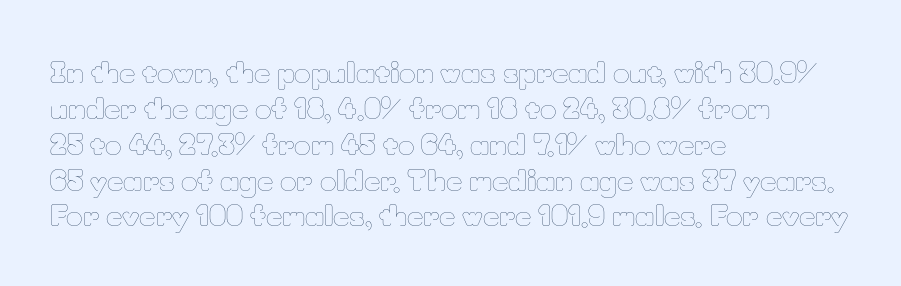
The image shows 28 px thin type, upright; set left-aligned, normal line spacing (1.28x), normal letter spacing, not underlined; low stroke contrast and a small x-height.
